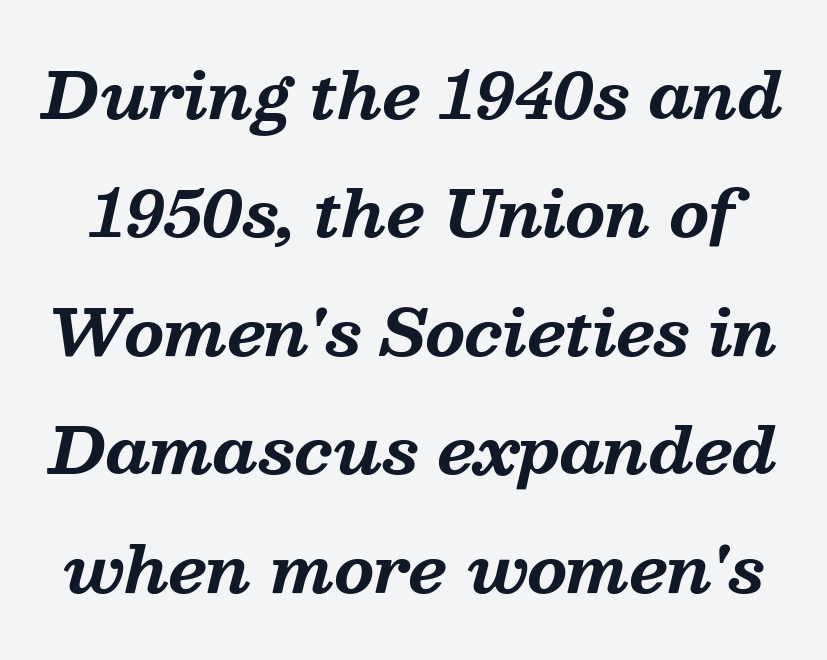
The image shows 64 px bold serif type, italic (leaning right); set line spacing 1.85x, normal letter spacing, not underlined; medium stroke contrast and a medium x-height.
